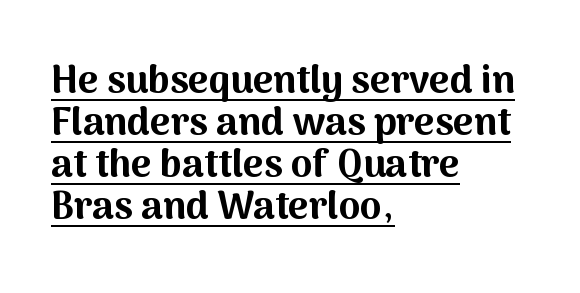
{"serif": "no", "italic": "no", "bold": "yes", "weight": "bold", "width": "normal", "stroke_contrast": "medium", "x_height": "medium", "monospaced": "no", "underline": "yes", "align": "left", "line_spacing": "tight", "line_spacing_ratio": 1.08, "letter_spacing": "normal", "letter_spacing_em": 0.0, "glyph_px": 39}
